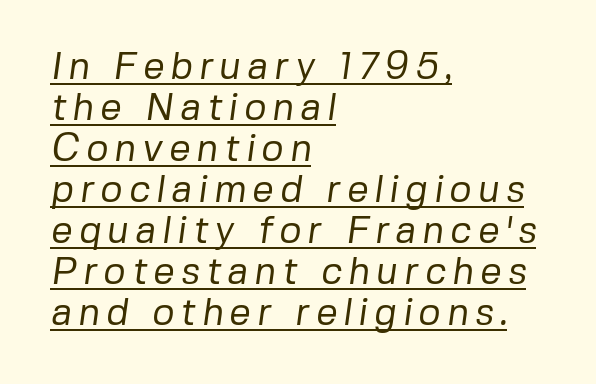
The compositor pushed each line to the left boundary. Summary of vertical rhythm: compact, with narrow interline spacing. Notice how a bar underscores the lettering throughout. Heaviness? Minimal to ordinary, like unemphasized prose. No feet cap the strokes, marking this as sans-serif type. The letters advance in unequal steps, a hallmark of proportional type.
